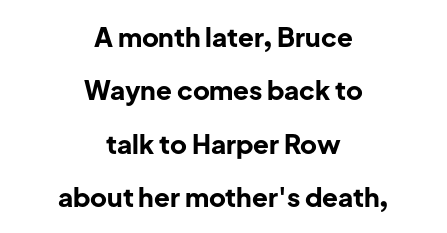
{"italic": "no", "bold": "yes", "underline": "no", "align": "center", "line_spacing": "loose", "line_spacing_ratio": 2.05, "letter_spacing": "normal", "letter_spacing_em": 0.0, "glyph_px": 26}
